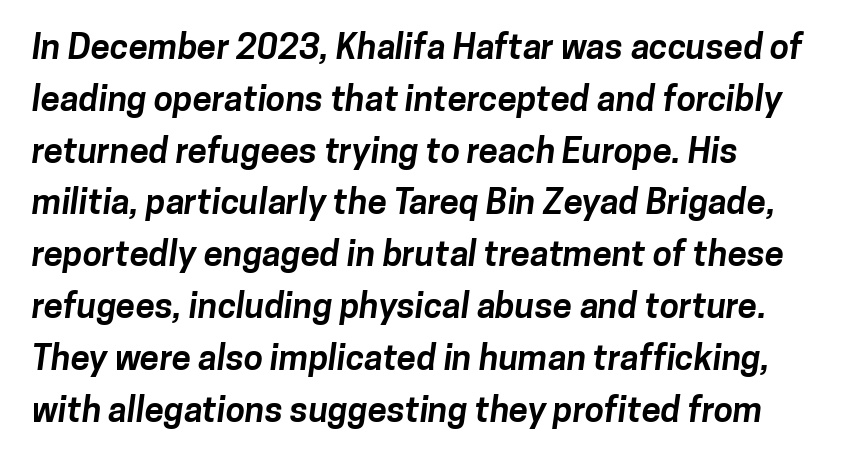
Q: Is the text bold? A: Yes.
Q: Is the typeface a serif or a sans-serif typeface? A: Sans-serif.
Q: Is the text underlined? A: No.
Q: How is the paragraph aligned? A: Left-aligned.
Q: Is the spacing between letters normal or unusually wide? A: Normal.
Q: Is the spacing between lines tight, normal or loose? A: Normal.
Q: Width (condensed, normal, or wide)? A: Normal.
Q: Stroke contrast? A: Low.
Q: x-height? A: Medium.
Q: Monospaced? A: No.
